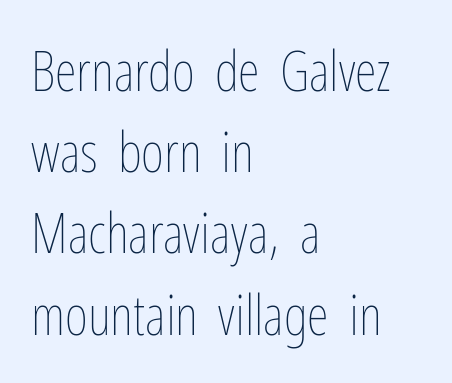
The image shows 56 px thin, condensed type, upright; set left-aligned, normal line spacing (1.45x), normal letter spacing, not underlined; low stroke contrast and a medium x-height.
